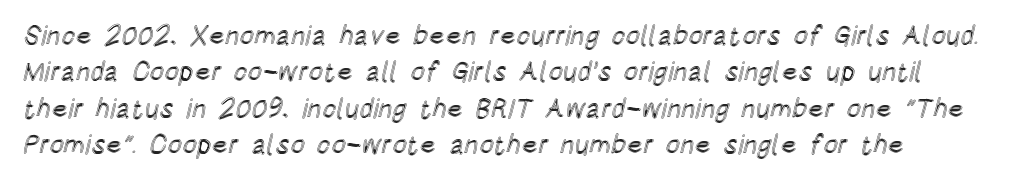
In terms of letterspacing, this is plain default setting. This block has exactly the height ordinary leading produces. Quick note: underline off.
